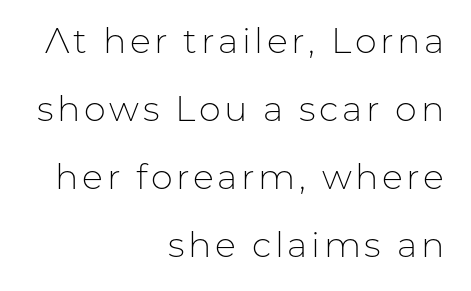
The image shows 35 px light sans-serif type, upright; set right-aligned, loose line spacing (1.94x), not underlined; low stroke contrast and a medium x-height.
